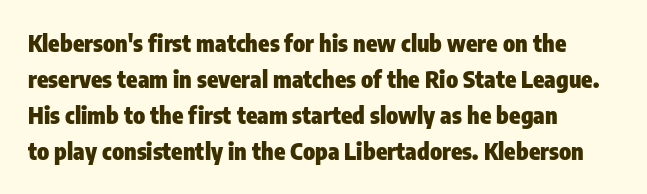
{"italic": "no", "bold": "yes", "underline": "no", "align": "left", "line_spacing": "normal", "line_spacing_ratio": 1.56, "letter_spacing": "normal", "letter_spacing_em": 0.0, "glyph_px": 23}
